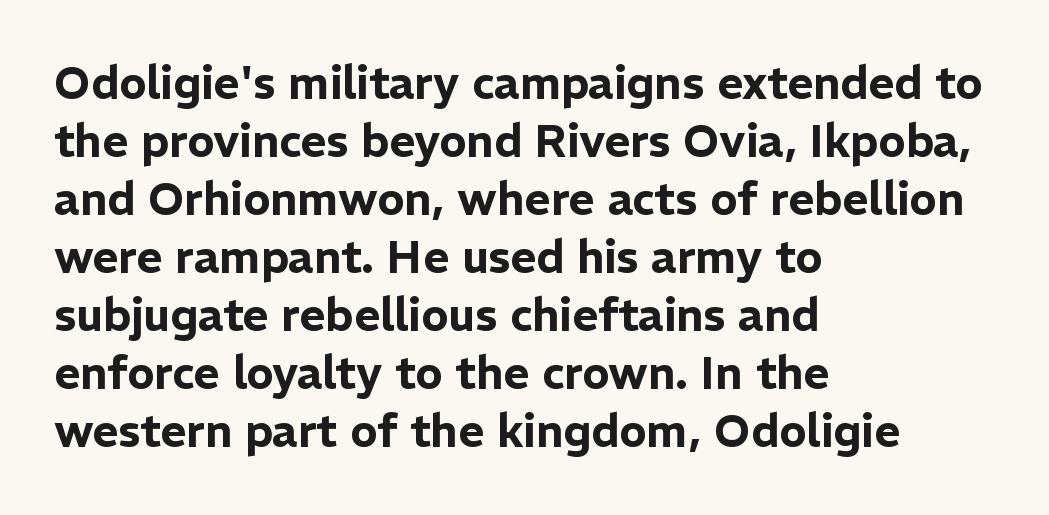
The image shows 45 px sans-serif type, upright; set left-aligned, normal line spacing (1.29x), normal letter spacing, not underlined; low stroke contrast and a medium x-height.
